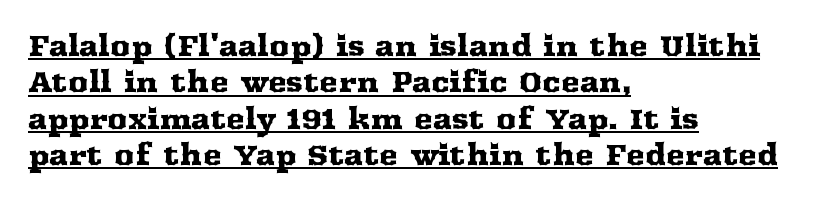
The passage shown is typed in a proportional face where columns would drift. This rendering features underlined lettering. Baseline-to-baseline distance is the conventional proportion of letter height. Italic? Not at all — the glyphs are vertical.
